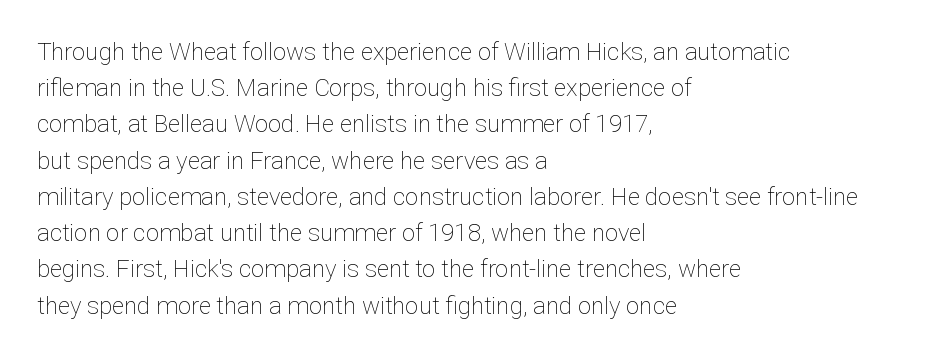
Q: Is the text bold? A: No.
Q: Is the text italic (slanted)? A: No, it is upright.
Q: Is the text underlined? A: No.
Q: How is the paragraph aligned? A: Left-aligned.
Q: Is the spacing between letters normal or unusually wide? A: Normal.
Q: Is the spacing between lines tight, normal or loose? A: Normal.
